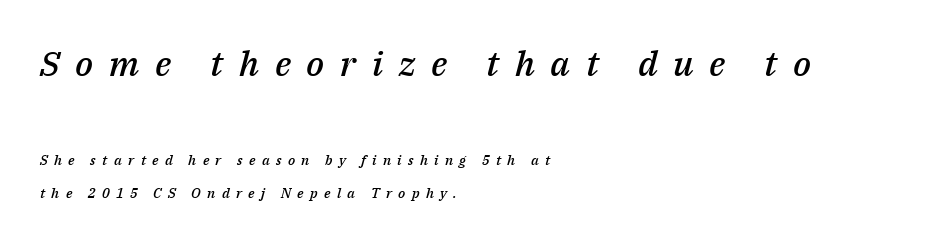
The image shows 35 px semibold type, italic (leaning right); set left-aligned, loose line spacing (2.34x), unusually wide letter spacing (+0.45 em), not underlined; the first (top) block is 2.5x larger; medium stroke contrast and a medium x-height.
